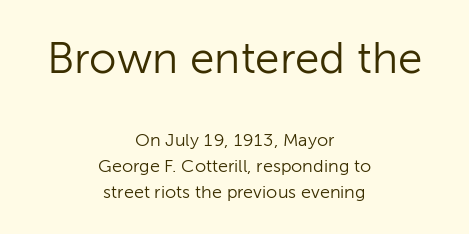
Italic? Not at all — the glyphs are vertical. Type size steps down from the first block to the second. The type is set solid horizontally, with unmodified tracking. Is there much room between lines? A standard amount, neither cramped nor airy. Do the characters align in a grid? No, the font is proportional.
